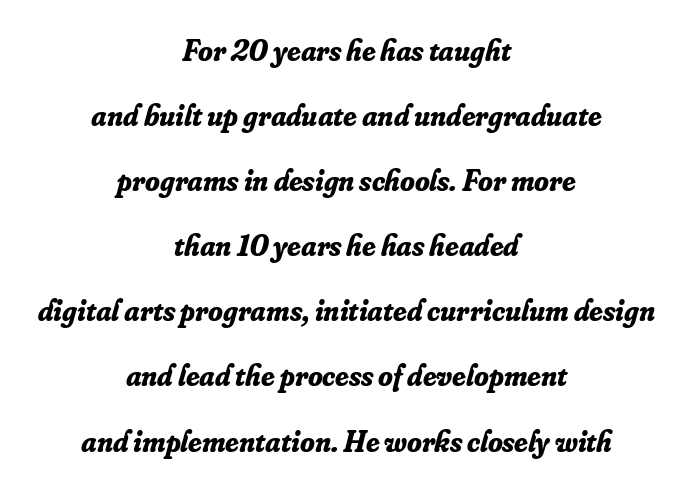
Q: Is the text bold? A: Yes.
Q: Is the text italic (slanted)? A: Yes, it leans right by about 16 degrees.
Q: Is the typeface a serif or a sans-serif typeface? A: Serif.
Q: Is the text underlined? A: No.
Q: How is the paragraph aligned? A: Centered.
Q: Is the spacing between letters normal or unusually wide? A: Normal.
Q: Is the spacing between lines tight, normal or loose? A: Loose.
Q: Width (condensed, normal, or wide)? A: Normal.
Q: Stroke contrast? A: Low.
Q: x-height? A: Small.
Q: Monospaced? A: No.
